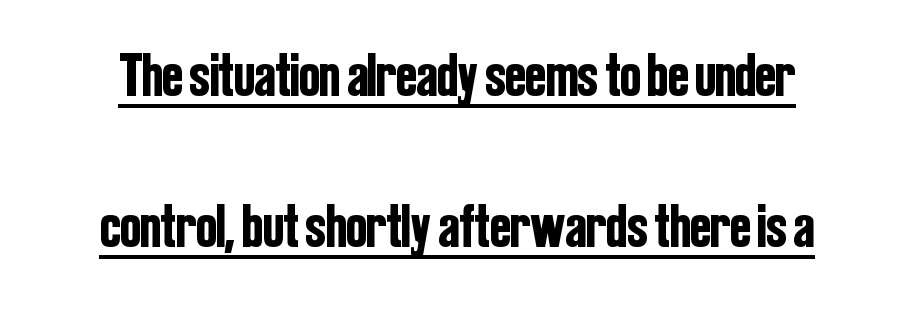
{"serif": "no", "italic": "no", "width": "condensed", "stroke_contrast": "low", "x_height": "medium", "monospaced": "no", "underline": "yes", "line_spacing": "loose", "line_spacing_ratio": 2.47, "letter_spacing": "normal", "letter_spacing_em": 0.0, "glyph_px": 61}
